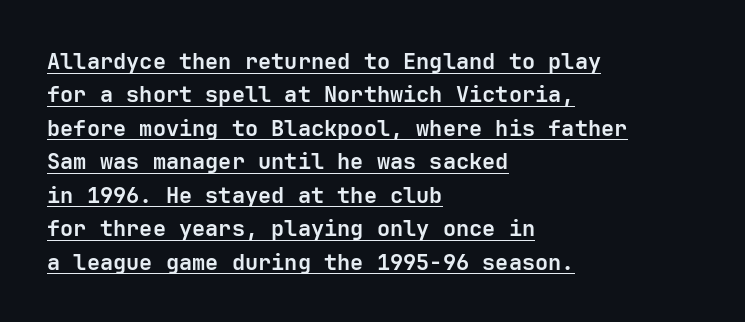
{"italic": "no", "bold": "yes", "underline": "yes", "align": "left", "line_spacing": "normal", "line_spacing_ratio": 1.52, "letter_spacing": "normal", "letter_spacing_em": 0.0, "glyph_px": 22}
